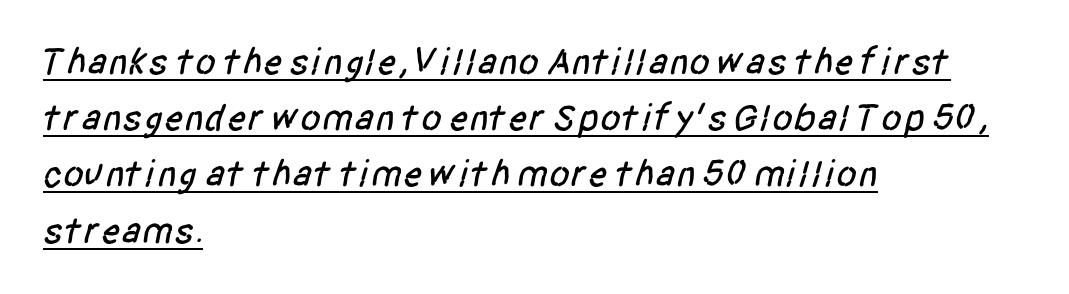
{"serif": "no", "width": "condensed", "stroke_contrast": "low", "x_height": "large", "monospaced": "no", "underline": "yes", "align": "left", "line_spacing": "normal", "line_spacing_ratio": 1.48, "letter_spacing": "normal", "letter_spacing_em": 0.0, "glyph_px": 38}
